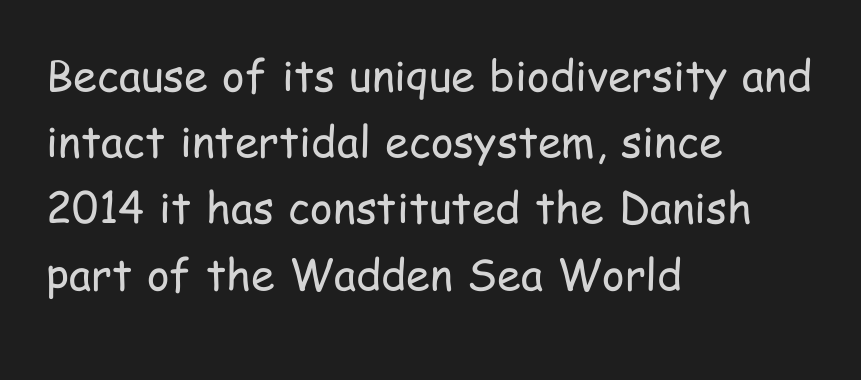
{"serif": "no", "italic": "no", "bold": "no", "weight": "regular", "width": "condensed", "stroke_contrast": "low", "x_height": "medium", "monospaced": "no", "underline": "no", "align": "left", "line_spacing": "normal", "line_spacing_ratio": 1.54, "letter_spacing": "normal", "letter_spacing_em": 0.0, "glyph_px": 43}
